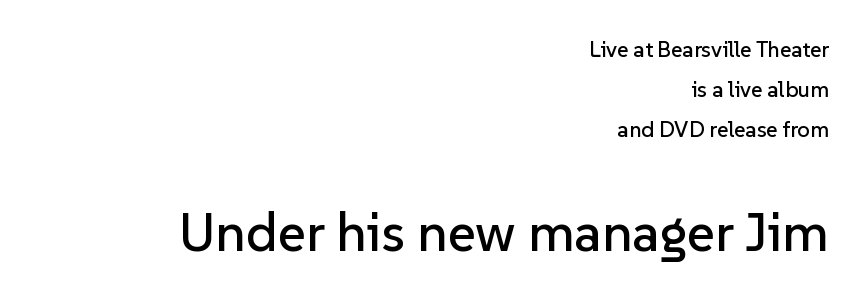
The image shows 54 px sans-serif type, upright; set right-aligned, line spacing 1.81x, normal letter spacing, not underlined; the second (bottom) block is 2.45x larger; low stroke contrast and a medium x-height.
